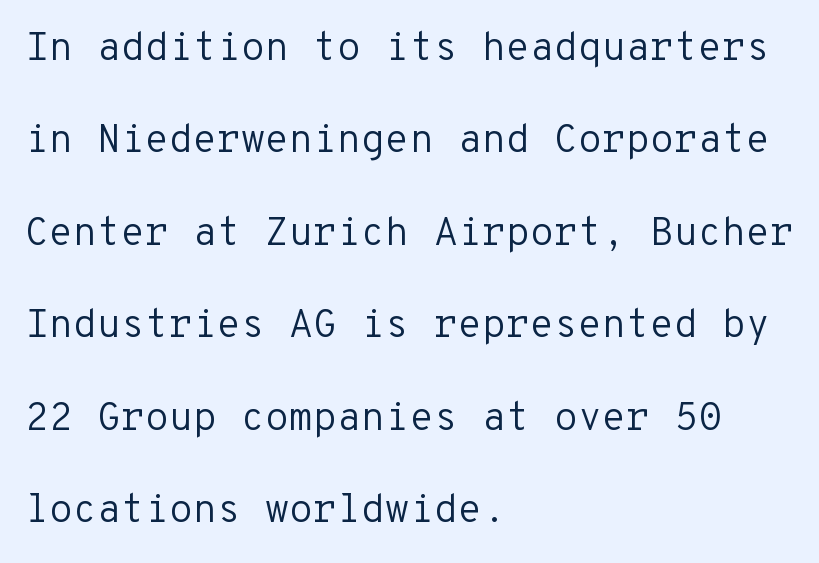
{"serif": "no", "italic": "no", "bold": "no", "weight": "regular", "width": "normal", "stroke_contrast": "low", "x_height": "medium", "monospaced": "yes", "underline": "no", "align": "left", "line_spacing": "loose", "line_spacing_ratio": 2.37, "letter_spacing": "normal", "letter_spacing_em": 0.0, "glyph_px": 39}
